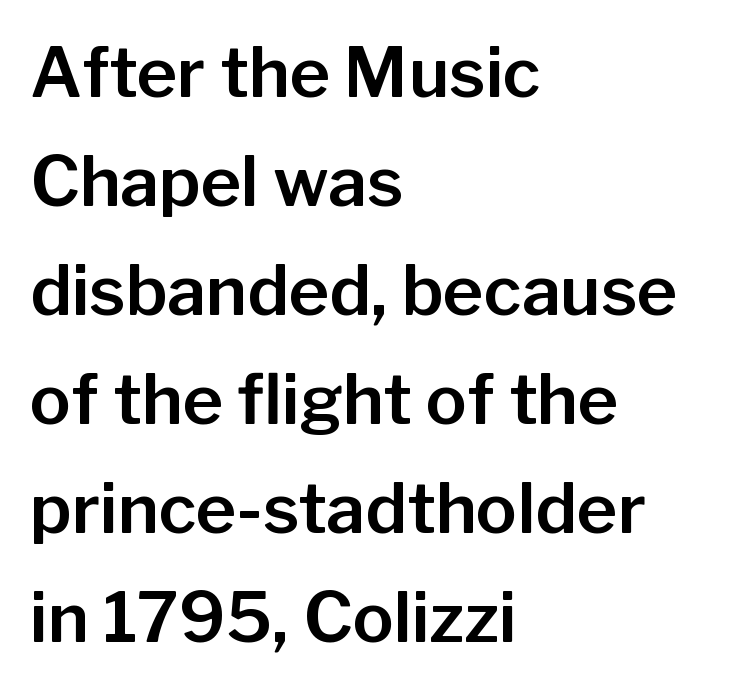
You could call the tracking neutral — neither tight nor loose. Decoration check: the copy has no underline. You can tell it's not italic because the verticals are truly vertical. Where is the straight margin? On the left. Nothing sits at the stroke ends, so this counts as sans-serif.
